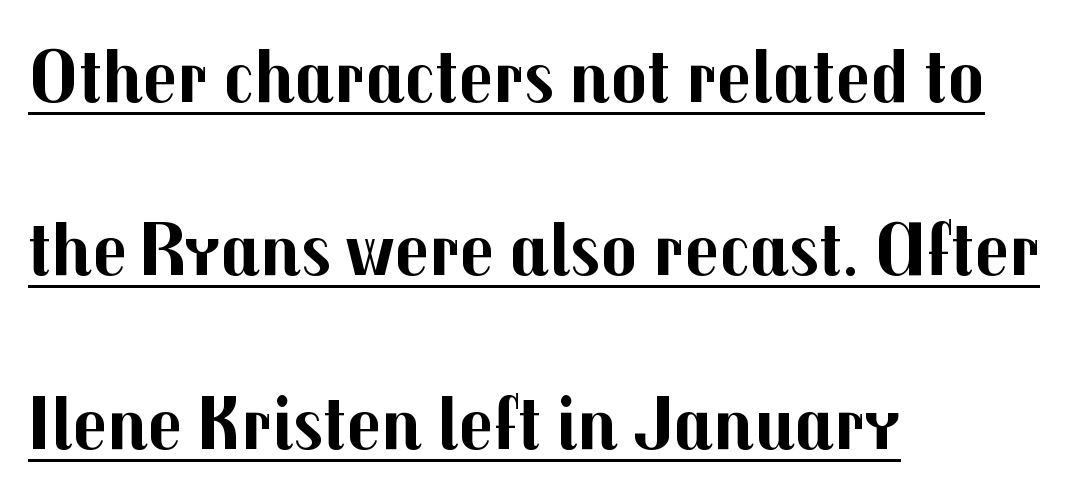
Stroke terminals: plain, sans-serif. Standard letterfit; no display-style spreading of the glyphs. This rendering uses left alignment, leaving the right contour irregular. You could not count columns in this text — the font is proportionally spaced. The designer dialed line spacing up above the default. These lines carry a lot of weight — the face is fully bold.
